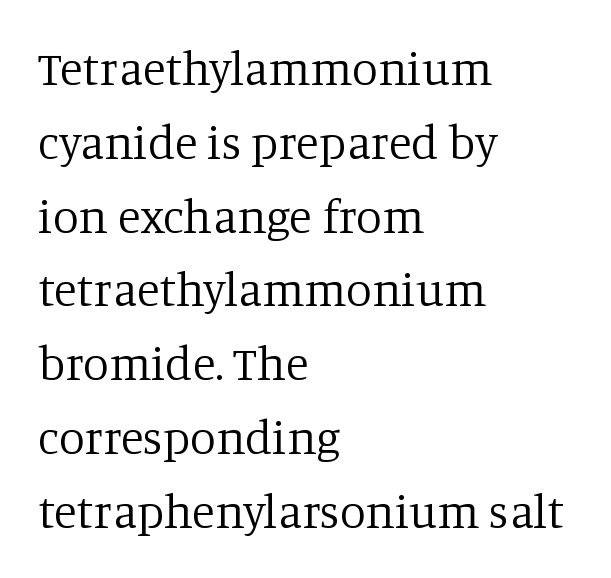
The image shows 47 px regular-weight serif type, upright; set left-aligned, normal line spacing (1.57x), normal letter spacing, not underlined; low stroke contrast and a large x-height.
